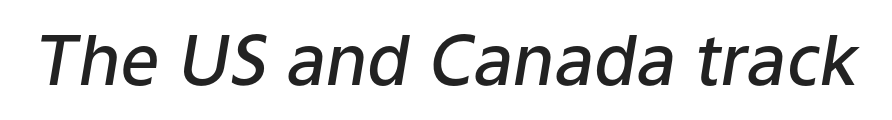
Q: Is the text bold? A: Semi-bold.
Q: Is the text italic (slanted)? A: Yes, it leans right by about 9 degrees.
Q: Is the text underlined? A: No.
Q: Is the spacing between letters normal or unusually wide? A: Normal.
Q: Width (condensed, normal, or wide)? A: Normal.
Q: Stroke contrast? A: Low.
Q: x-height? A: Medium.
Q: Monospaced? A: No.
